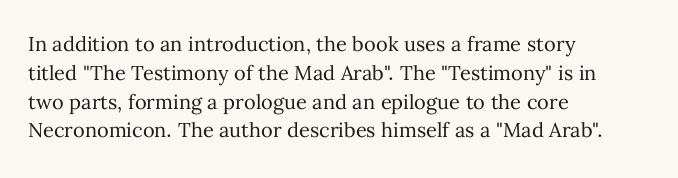
Q: Is the text bold? A: No.
Q: Is the text italic (slanted)? A: No, it is upright.
Q: Is the text underlined? A: No.
Q: How is the paragraph aligned? A: Left-aligned.
Q: Is the spacing between letters normal or unusually wide? A: Normal.
Q: Is the spacing between lines tight, normal or loose? A: Normal.
